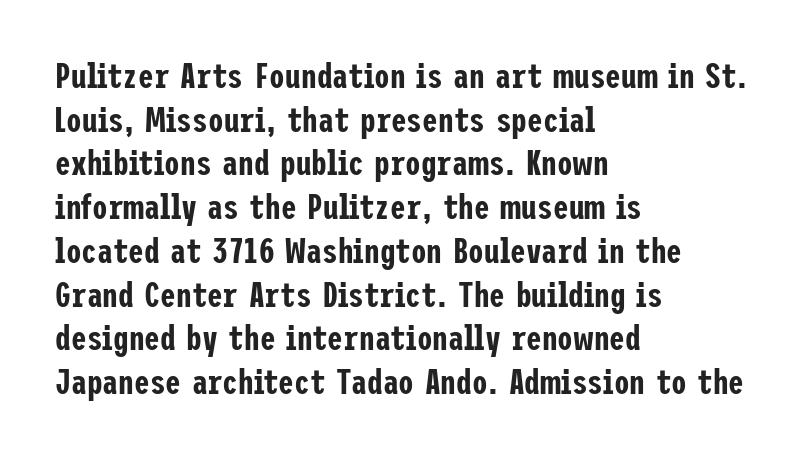
A typesetter would label this face a sans. The gap between lines stays unmarked. Reading down the block, your eye returns to a fixed left position each line. The type sits square on the baseline with zero lean. Students, note that the glyphs here touch the page at normal intervals.
